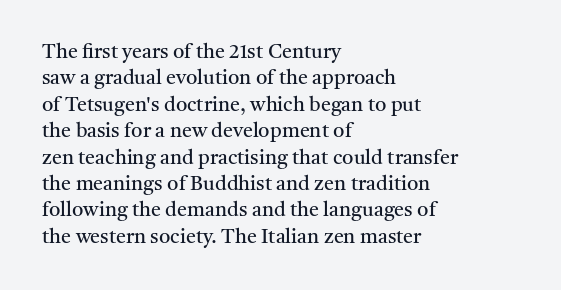
Q: Is the text bold? A: No.
Q: Is the text italic (slanted)? A: No, it is upright.
Q: Is the text underlined? A: No.
Q: How is the paragraph aligned? A: Left-aligned.
Q: Is the spacing between letters normal or unusually wide? A: Normal.
Q: Is the spacing between lines tight, normal or loose? A: Normal.
